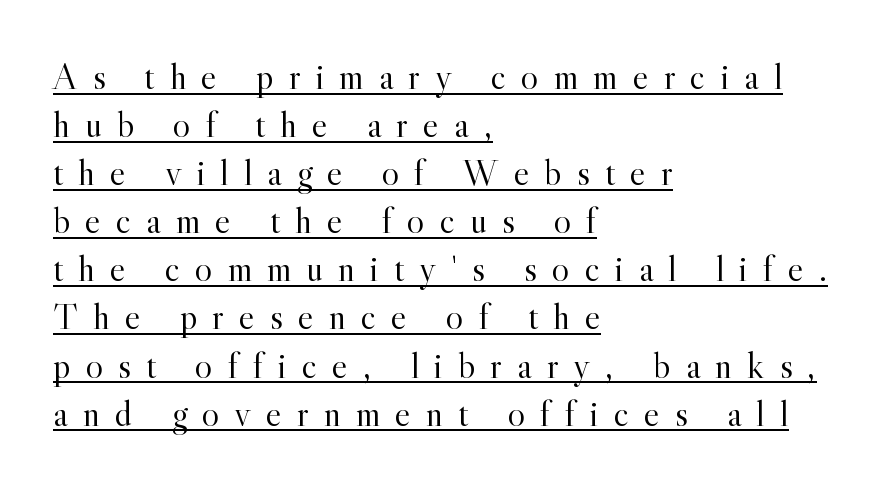
Someone cranked the tracking dial way up on this one. The glyphs in this specimen are seriffed. Which margin do the lines hug? The left one — the right edge is uneven. Does the lettering tilt? It doesn't — this is upright.
